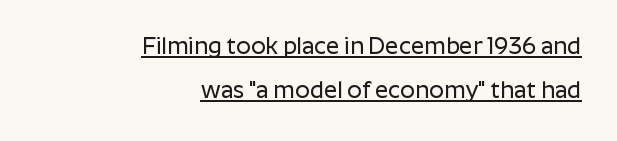
Q: Is the text italic (slanted)? A: No, it is upright.
Q: Is the text underlined? A: Yes.
Q: How is the paragraph aligned? A: Right-aligned.
Q: Is the spacing between letters normal or unusually wide? A: Normal.
Q: Is the spacing between lines tight, normal or loose? A: Loose.
